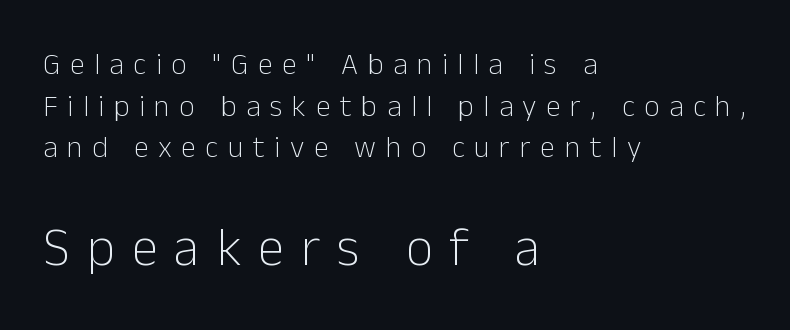
The image shows 53 px light sans-serif type, upright; set left-aligned, normal line spacing (1.39x), unusually wide letter spacing (+0.32 em), not underlined; the second (bottom) block is 1.77x larger; low stroke contrast and a medium x-height.
